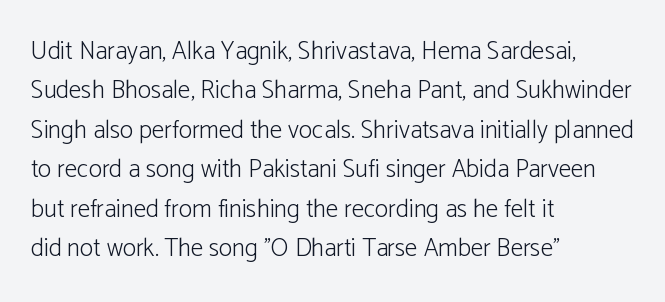
Q: Is the text bold? A: No.
Q: Is the text italic (slanted)? A: No, it is upright.
Q: Is the text underlined? A: No.
Q: How is the paragraph aligned? A: Left-aligned.
Q: Is the spacing between letters normal or unusually wide? A: Normal.
Q: Is the spacing between lines tight, normal or loose? A: Normal.
